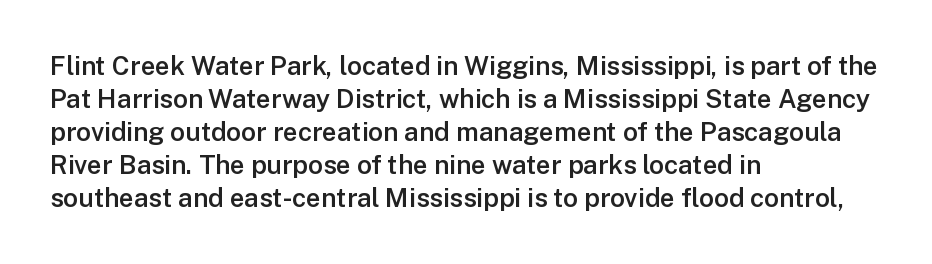
The image shows 26 px text type, upright; set left-aligned, normal line spacing (1.27x), normal letter spacing, not underlined.
